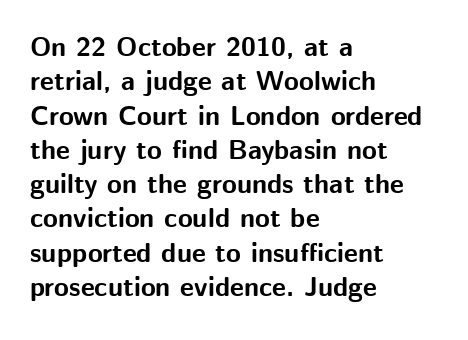
Q: Is the text bold? A: Yes.
Q: Is the text italic (slanted)? A: No, it is upright.
Q: Is the text underlined? A: No.
Q: How is the paragraph aligned? A: Left-aligned.
Q: Is the spacing between letters normal or unusually wide? A: Normal.
Q: Is the spacing between lines tight, normal or loose? A: Normal.
